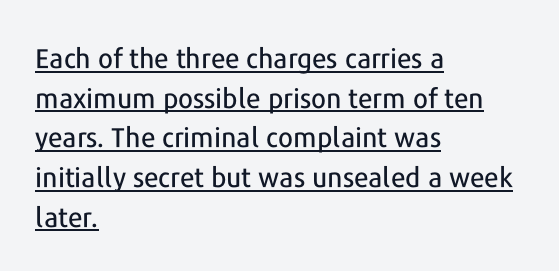
{"italic": "no", "underline": "yes", "align": "left", "line_spacing": "normal", "line_spacing_ratio": 1.47, "letter_spacing": "normal", "letter_spacing_em": 0.0, "glyph_px": 27}
